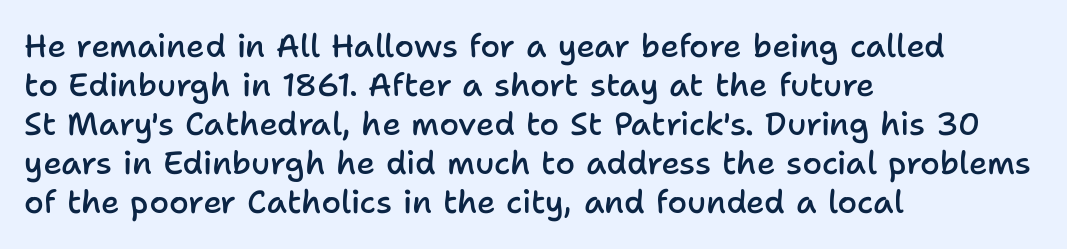
There is no visible air inserted between adjacent glyphs. A typesetter would call this proportional, since set widths differ per character. Each row of text sits above clean, open space. This sample uses a sans-serif face.
